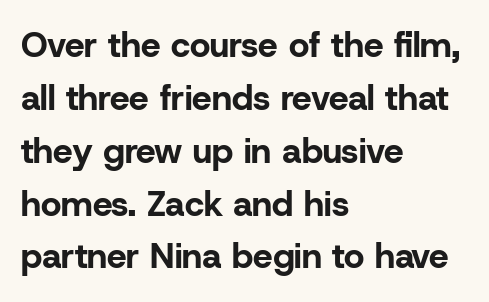
{"serif": "no", "italic": "no", "bold": "yes", "weight": "bold", "width": "normal", "stroke_contrast": "low", "x_height": "medium", "monospaced": "no", "underline": "no", "align": "left", "line_spacing": "normal", "line_spacing_ratio": 1.51, "letter_spacing": "normal", "letter_spacing_em": 0.0, "glyph_px": 35}
